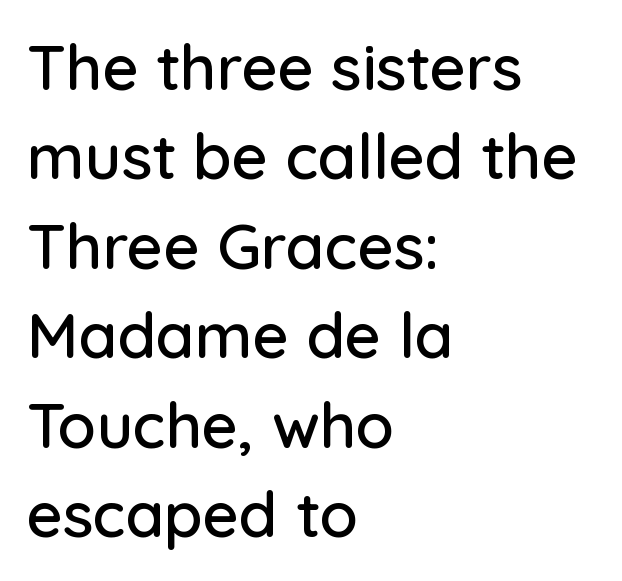
Style check: upright. How would I describe the line gaps? Plain and ordinary. Are there feet on the stems? There aren't — it's a sans. A typesetter would call this zero additional tracking.
